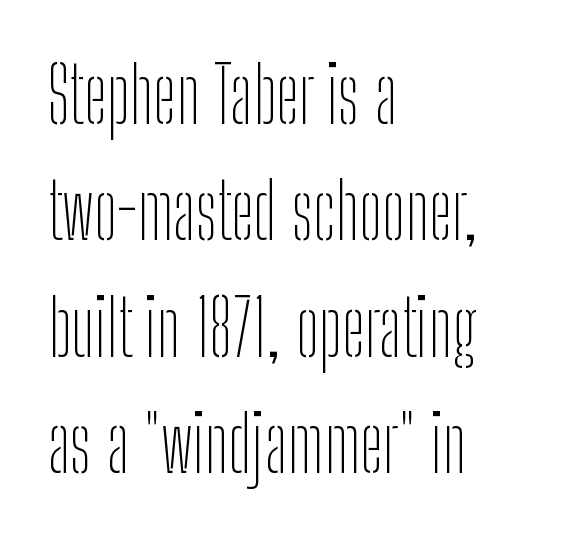
Posture: upright roman. Regarding leading, the lines here are spaced in the standard way. The face used here is rendered with its standard letterfit. Is this a sans? Yes — the strokes have no serifs. Each stroke keeps to a modest, everyday thickness or less. Where is the straight margin? On the left.
